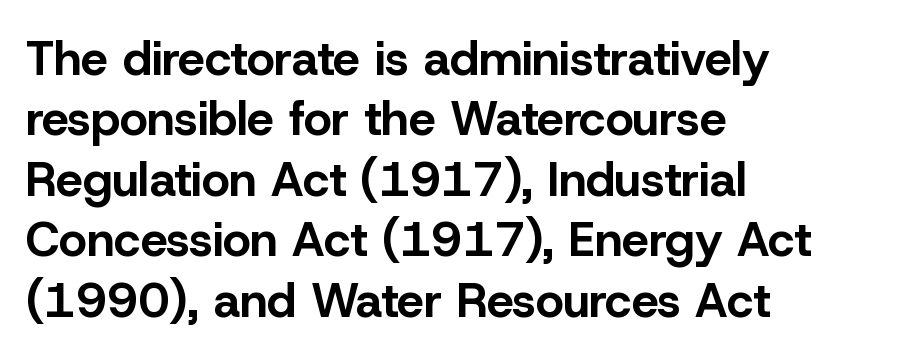
{"serif": "no", "italic": "no", "bold": "yes", "weight": "bold", "width": "normal", "stroke_contrast": "low", "x_height": "medium", "monospaced": "no", "underline": "no", "align": "left", "line_spacing": "normal", "line_spacing_ratio": 1.26, "letter_spacing": "normal", "letter_spacing_em": 0.0, "glyph_px": 48}
